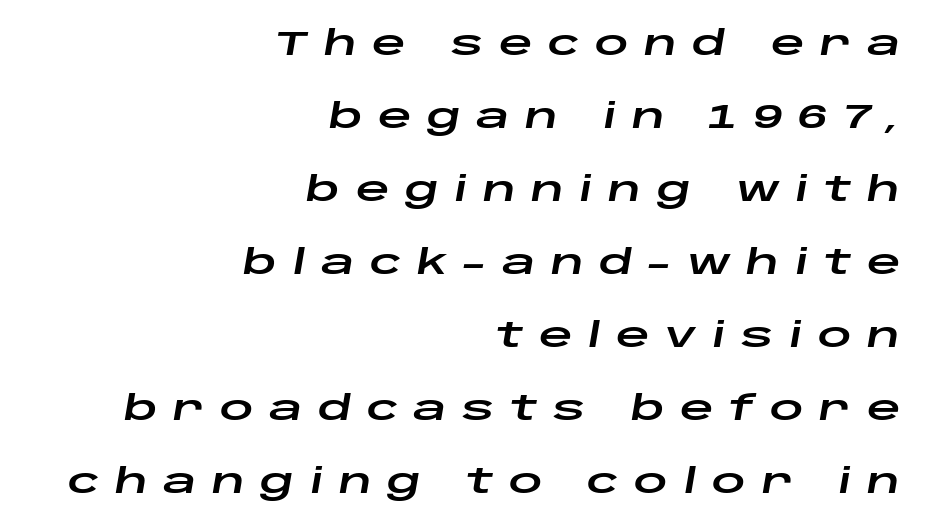
Would a proofreader flag this as italicized? Yes. Alignment: flush right. Has an underline been added? It has not. Here the designer chose a conventional face with non-uniform glyph widths. The passage shown has open, widely tracked lettering throughout.
